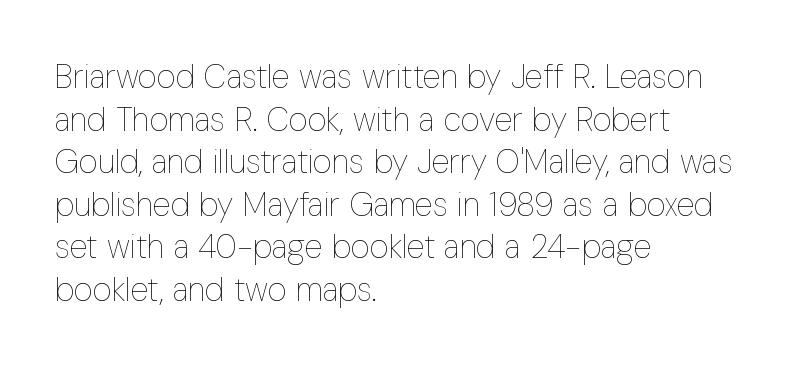
The image shows 33 px thin, condensed type, upright; set left-aligned, normal line spacing (1.29x), normal letter spacing, not underlined; low stroke contrast and a medium x-height.
